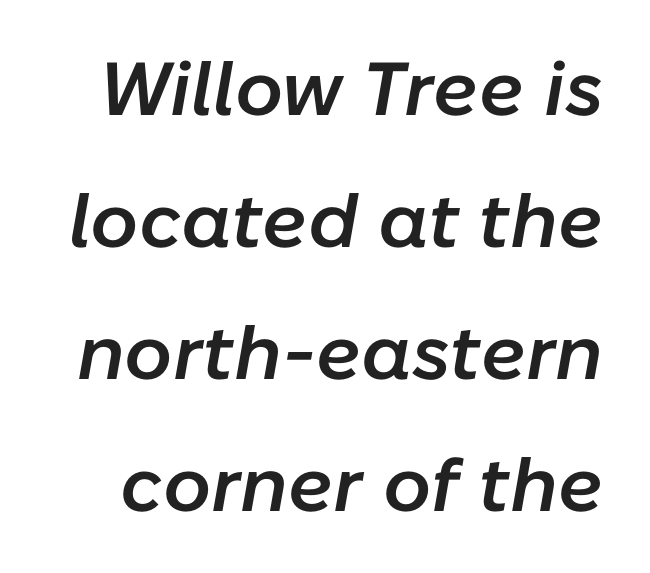
Q: Is the text bold? A: Semi-bold.
Q: Is the text italic (slanted)? A: Yes, it leans right by about 10 degrees.
Q: Is the text underlined? A: No.
Q: Is the spacing between letters normal or unusually wide? A: Normal.
Q: Width (condensed, normal, or wide)? A: Normal.
Q: Stroke contrast? A: Low.
Q: x-height? A: Medium.
Q: Monospaced? A: No.
